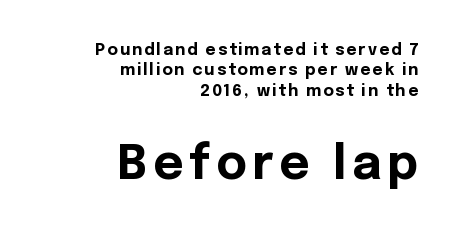
Q: Is the text bold? A: Yes.
Q: Is the text italic (slanted)? A: No, it is upright.
Q: Is the typeface a serif or a sans-serif typeface? A: Sans-serif.
Q: Is the text underlined? A: No.
Q: How is the paragraph aligned? A: Right-aligned.
Q: Is the spacing between lines tight, normal or loose? A: Normal.
Q: Which block of text is set in a larger size, the first (top) or the second (bottom)? A: The second (bottom) one.
Q: Width (condensed, normal, or wide)? A: Normal.
Q: x-height? A: Medium.
Q: Monospaced? A: No.
